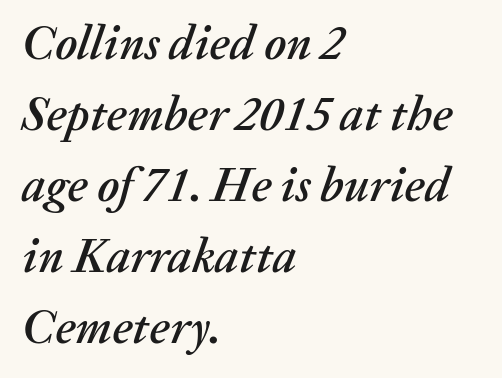
The image shows 48 px text type, italic (leaning right); set left-aligned, normal line spacing (1.48x), normal letter spacing, not underlined; medium stroke contrast and a medium x-height.
